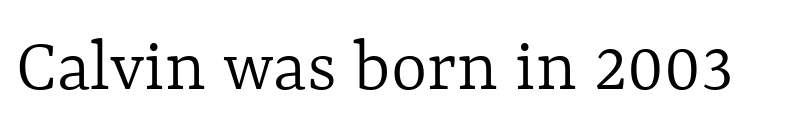
{"italic": "no", "bold": "no", "weight": "light", "width": "normal", "x_height": "medium", "monospaced": "no", "underline": "no", "letter_spacing": "normal", "letter_spacing_em": 0.0, "glyph_px": 78}
